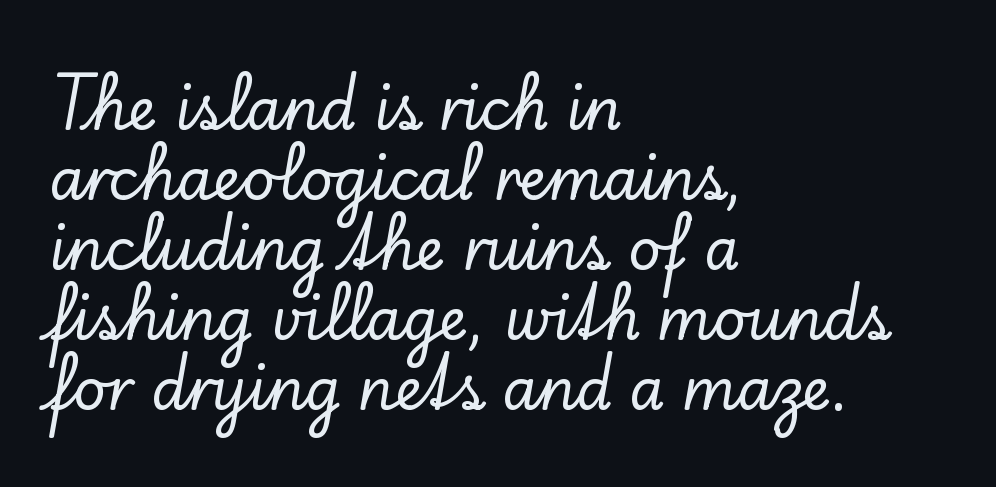
Q: Is the text italic (slanted)? A: Yes.
Q: Is the typeface a serif or a sans-serif typeface? A: Serif.
Q: Is the text underlined? A: No.
Q: How is the paragraph aligned? A: Left-aligned.
Q: Is the spacing between letters normal or unusually wide? A: Normal.
Q: Width (condensed, normal, or wide)? A: Normal.
Q: Stroke contrast? A: Low.
Q: x-height? A: Small.
Q: Monospaced? A: No.
